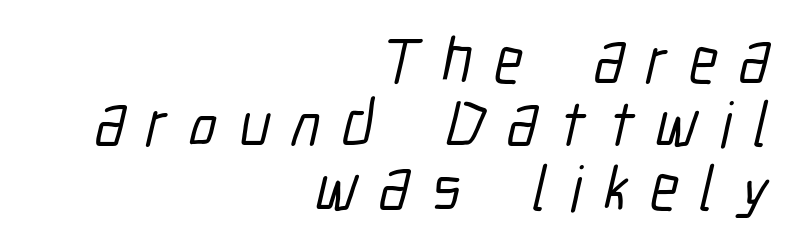
Words float on clear page, feet unadorned. You can tell from the bare stems that sans-serif type was used. Each line ends at the same right margin while the left side varies. The passage shown has open, widely tracked lettering throughout. Looks like regular typesetting: each glyph gets only the width it needs.
